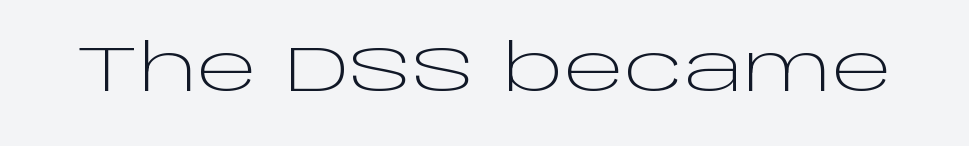
It's the straight-up-and-down kind of type. The strip under each line holds only bare page. No extra tracking has been applied to these lines. Serifs: no, the terminals of the letterforms are clean.
